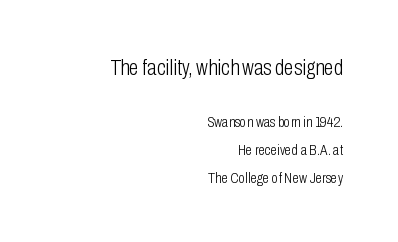
The image shows 22 px text type, upright; set right-aligned, line spacing 1.85x, normal letter spacing, not underlined; the first (top) block is 1.47x larger.
